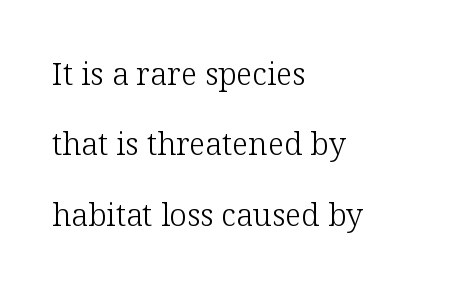
These lines keep a tight, regular rhythm from letter to letter. The passage shown is typed in a proportional face where columns would drift. Any mark beneath the type? The region is blank. What's the leading like? Stretched, with rows far apart. Font category for this specimen: serif. Notice how the stems are strictly vertical — no italics here.
